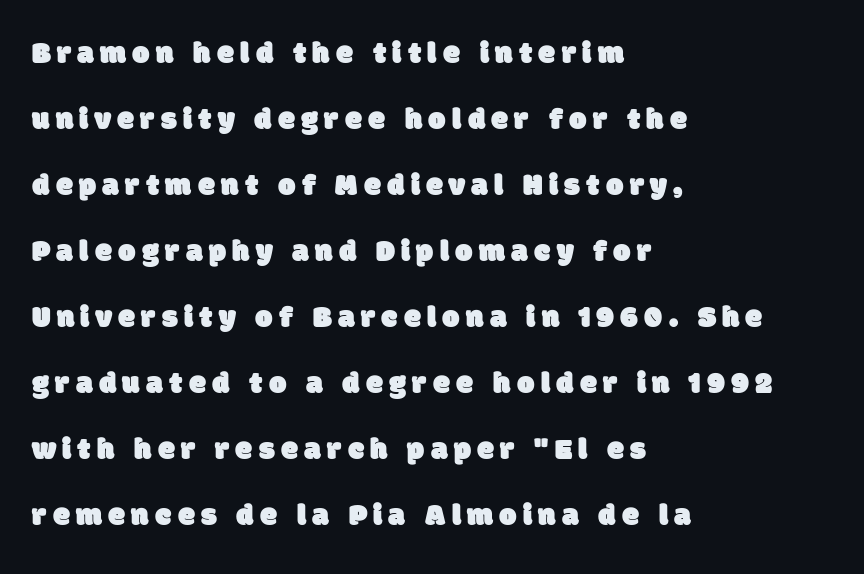
Nope, no serifs anywhere on these letters. Note the varied advance widths — an 'i' is clearly narrower than an 'm'. Type without underlining. Typeset ragged right — the left edge is the straight one. Substantial extra tracking has been applied to these lines.
